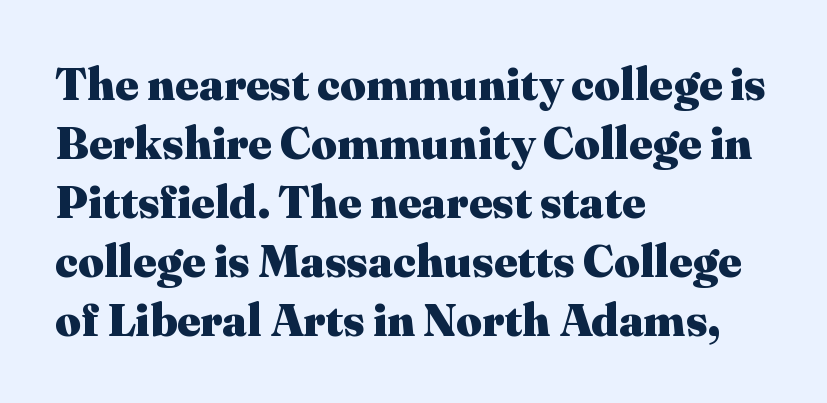
Q: Is the text bold? A: Yes.
Q: Is the text italic (slanted)? A: No, it is upright.
Q: Is the typeface a serif or a sans-serif typeface? A: Serif.
Q: Is the text underlined? A: No.
Q: How is the paragraph aligned? A: Left-aligned.
Q: Is the spacing between letters normal or unusually wide? A: Normal.
Q: Is the spacing between lines tight, normal or loose? A: Normal.
Q: Width (condensed, normal, or wide)? A: Normal.
Q: Stroke contrast? A: Medium.
Q: x-height? A: Medium.
Q: Monospaced? A: No.
